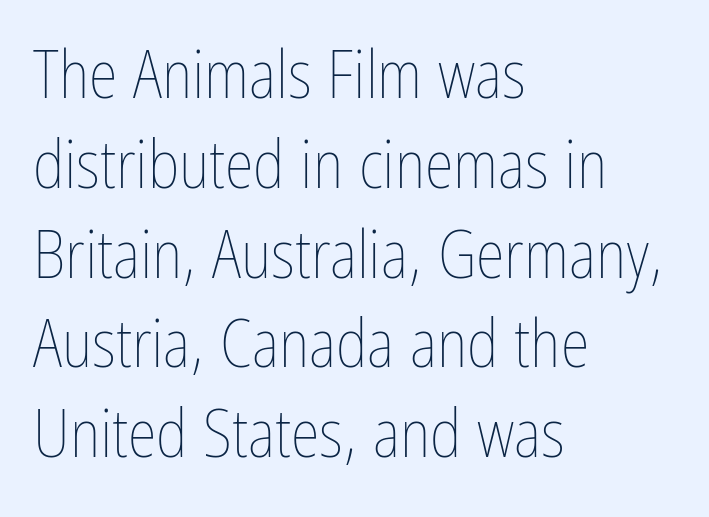
{"italic": "no", "bold": "no", "weight": "thin", "width": "condensed", "stroke_contrast": "low", "x_height": "medium", "monospaced": "no", "underline": "no", "align": "left", "line_spacing": "normal", "line_spacing_ratio": 1.36, "letter_spacing": "normal", "letter_spacing_em": 0.0, "glyph_px": 66}
